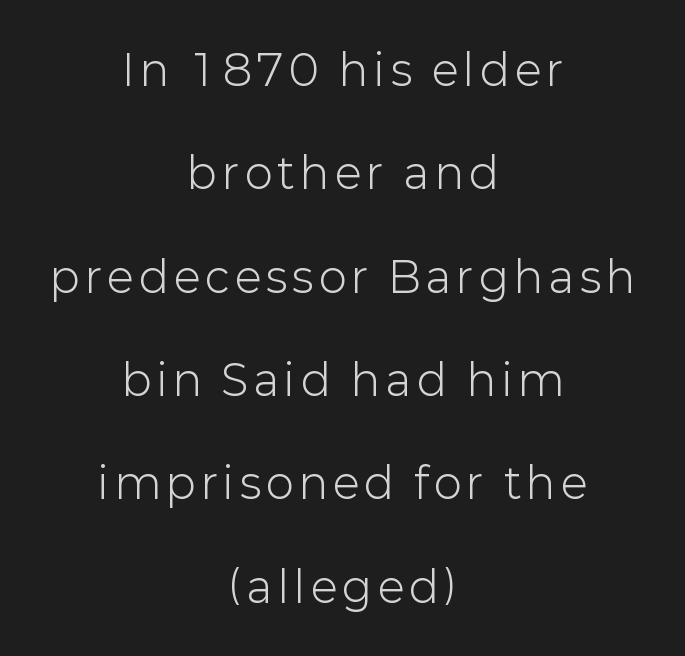
{"serif": "no", "italic": "no", "bold": "no", "weight": "light", "width": "normal", "stroke_contrast": "low", "x_height": "medium", "monospaced": "no", "underline": "no", "align": "center", "line_spacing": "loose", "line_spacing_ratio": 2.46, "glyph_px": 42}
